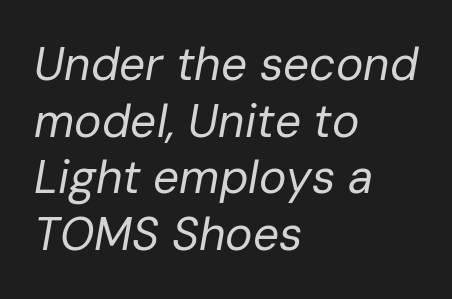
{"italic": "yes", "lean": "right", "slant_degrees": 10, "bold": "no", "weight": "regular", "width": "normal", "stroke_contrast": "low", "x_height": "medium", "monospaced": "no", "underline": "no", "align": "left", "line_spacing_ratio": 1.23, "letter_spacing": "normal", "letter_spacing_em": 0.0, "glyph_px": 46}
